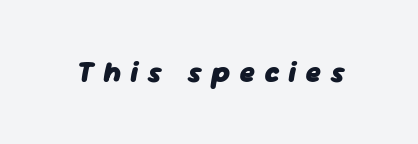
Q: Is the text bold? A: Yes.
Q: Is the text italic (slanted)? A: Yes, it leans right by about 11 degrees.
Q: Is the text underlined? A: No.
Q: Is the spacing between letters normal or unusually wide? A: Unusually wide.
Q: Width (condensed, normal, or wide)? A: Normal.
Q: Stroke contrast? A: Low.
Q: x-height? A: Medium.
Q: Monospaced? A: No.
